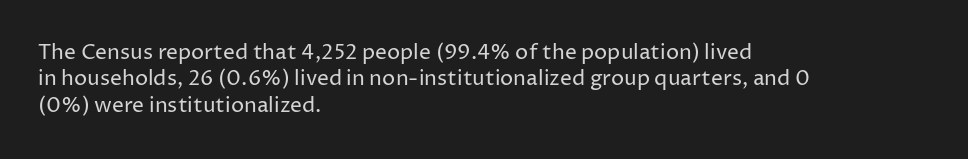
The rendering uses a moderate line-height, typical for paragraphs. Only glyphs here, with clear space below each row. The passage is arranged the way most books set body copy — flush left. Spacing between characters is what you'd get straight out of the box.
